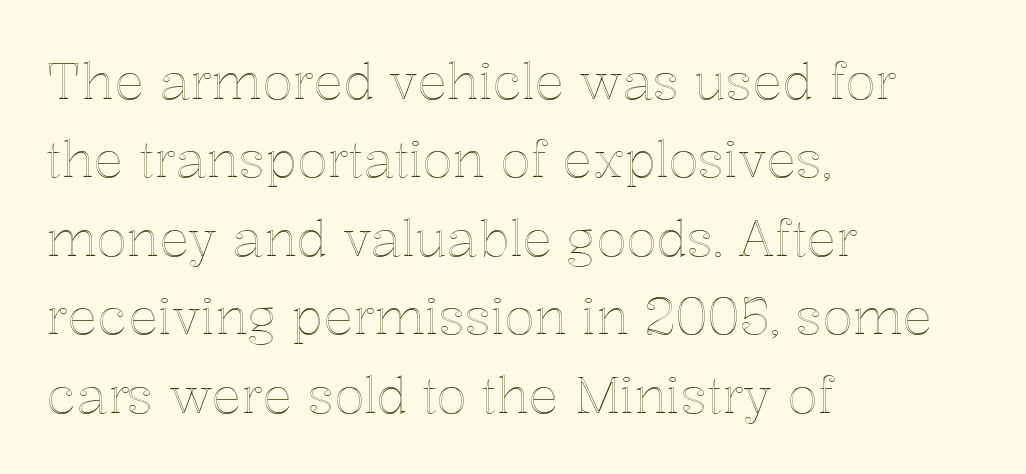
{"italic": "no", "width": "normal", "x_height": "medium", "monospaced": "no", "underline": "no", "align": "left", "line_spacing": "normal", "line_spacing_ratio": 1.57, "letter_spacing": "normal", "letter_spacing_em": 0.0, "glyph_px": 50}
